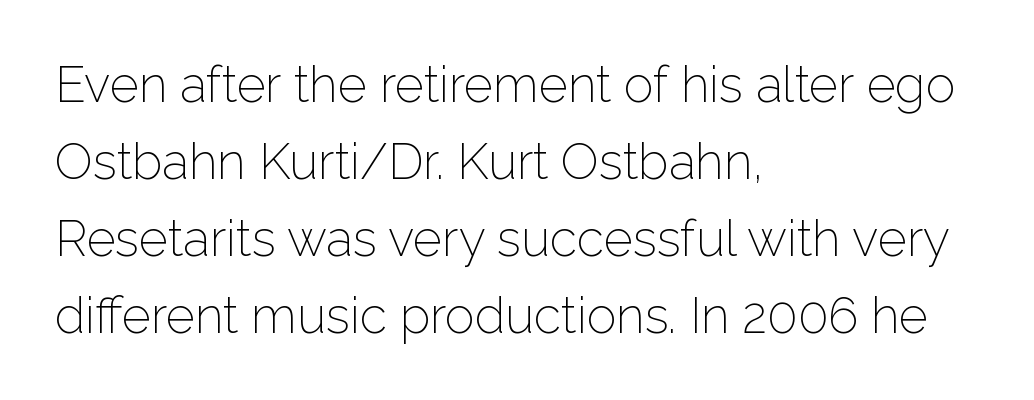
Q: Is the text bold? A: No.
Q: Is the text italic (slanted)? A: No, it is upright.
Q: Is the typeface a serif or a sans-serif typeface? A: Sans-serif.
Q: Is the text underlined? A: No.
Q: How is the paragraph aligned? A: Left-aligned.
Q: Is the spacing between letters normal or unusually wide? A: Normal.
Q: Is the spacing between lines tight, normal or loose? A: Normal.
Q: Width (condensed, normal, or wide)? A: Normal.
Q: Stroke contrast? A: Low.
Q: x-height? A: Medium.
Q: Monospaced? A: No.
